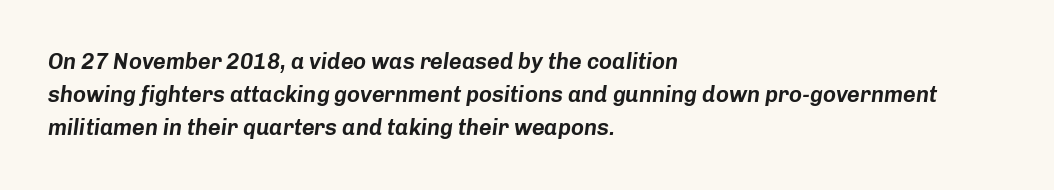
The image shows 22 px text type, italic (leaning right); set left-aligned, normal line spacing (1.51x), normal letter spacing, not underlined.
